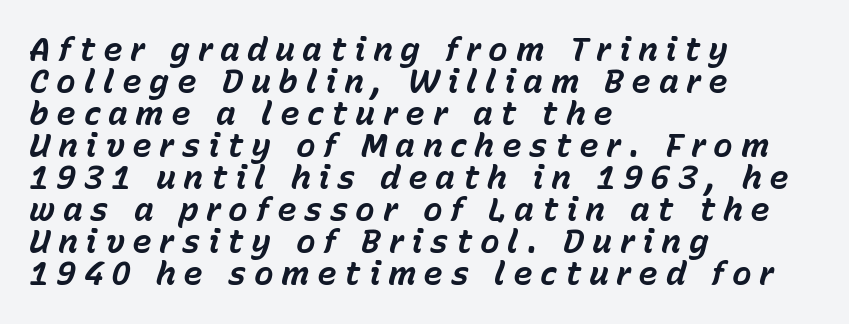
Q: Is the text bold? A: Yes.
Q: Is the text italic (slanted)? A: Yes, it leans right by about 15 degrees.
Q: Is the text underlined? A: No.
Q: How is the paragraph aligned? A: Left-aligned.
Q: Is the spacing between letters normal or unusually wide? A: Unusually wide.
Q: Is the spacing between lines tight, normal or loose? A: Tight.
Q: Width (condensed, normal, or wide)? A: Normal.
Q: Stroke contrast? A: Low.
Q: x-height? A: Medium.
Q: Monospaced? A: No.
